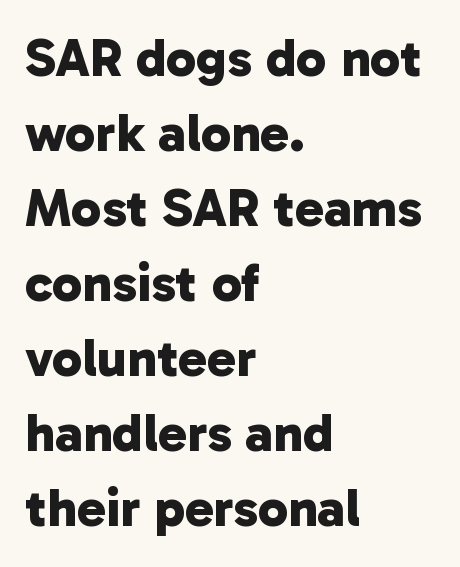
Weight: bold. Words float on clear page, feet unadorned. One glance says typical: line gaps are just what's usual. No extra tracking has been applied to these lines. Left-aligned paragraph, ragged on the right.
